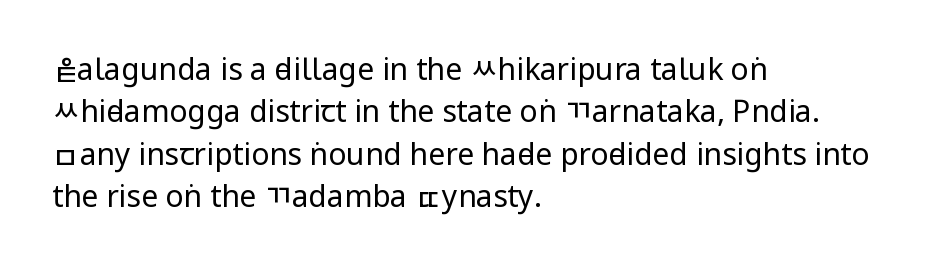
Note the varied advance widths — an 'i' is clearly narrower than an 'm'. In CSS terms this would be text-align: left. You could call the tracking neutral — neither tight nor loose. If you drew a line through each stem, it would be perfectly vertical. Any mark beneath the type? The region is blank. This sample uses a sans-serif face.
